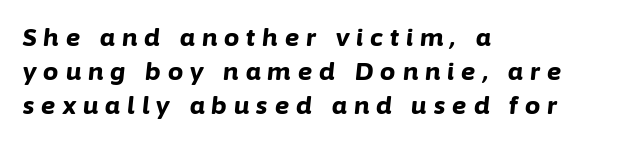
{"italic": "yes", "lean": "right", "slant_degrees": 6, "bold": "yes", "underline": "no", "align": "left", "line_spacing": "normal", "line_spacing_ratio": 1.41, "letter_spacing": "wide", "letter_spacing_em": 0.3, "glyph_px": 24}
